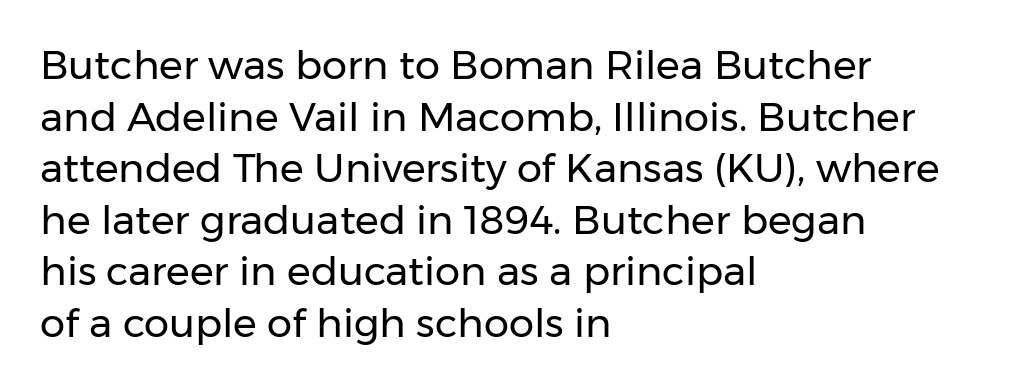
Q: Is the text bold? A: No.
Q: Is the text italic (slanted)? A: No, it is upright.
Q: Is the typeface a serif or a sans-serif typeface? A: Sans-serif.
Q: Is the text underlined? A: No.
Q: How is the paragraph aligned? A: Left-aligned.
Q: Is the spacing between letters normal or unusually wide? A: Normal.
Q: Is the spacing between lines tight, normal or loose? A: Normal.
Q: Width (condensed, normal, or wide)? A: Normal.
Q: Stroke contrast? A: Low.
Q: x-height? A: Medium.
Q: Monospaced? A: No.
